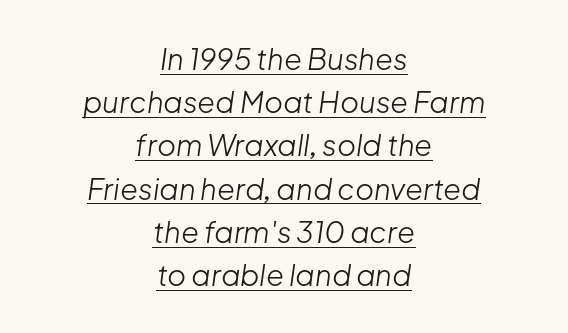
Default kerning and tracking; the words read as compact shapes. Observe the lean: these are italic letterforms. A baseline rule has been typeset under these characters. Vertical spacing — default. The typeface has the unassuming heft of standard copy or less. The paragraph has two soft edges and a firm central axis.
